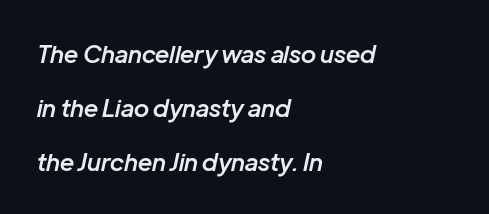
{"italic": "yes", "lean": "right", "slant_degrees": 12, "bold": "semi", "underline": "no", "align": "left", "line_spacing": "loose", "line_spacing_ratio": 2.24, "letter_spacing": "normal", "letter_spacing_em": 0.0, "glyph_px": 24}
